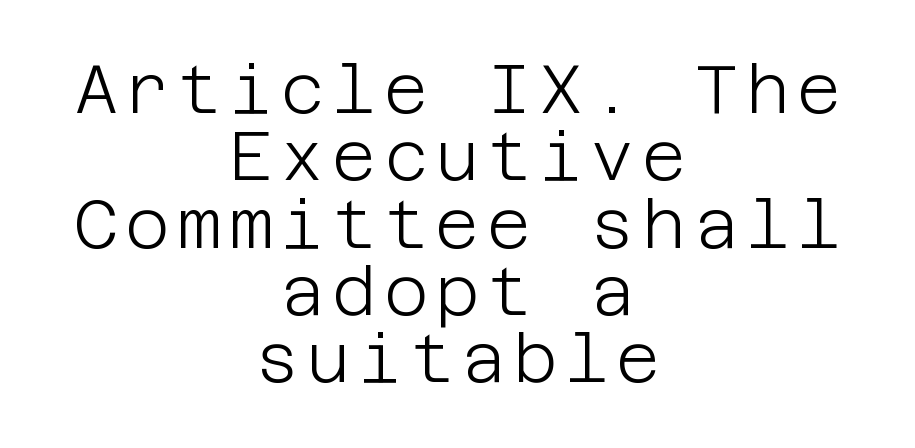
The image shows 68 px light sans-serif type, upright; set centered, tight line spacing (0.99x), not underlined; low stroke contrast and a large x-height.
